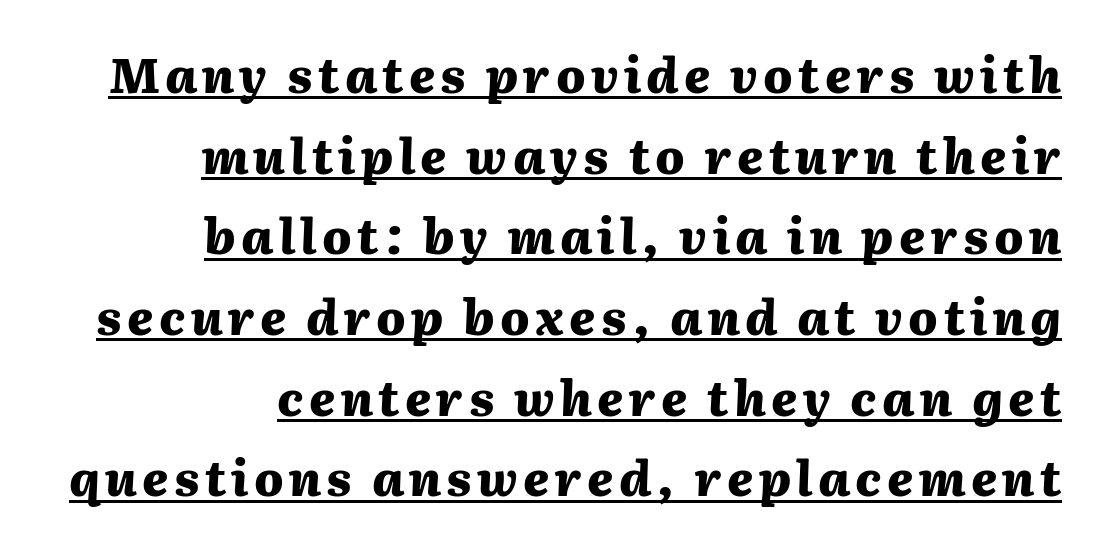
The image shows 48 px heavy type, italic (leaning right); set right-aligned, normal line spacing (1.68x), underlined; medium stroke contrast and a medium x-height.
